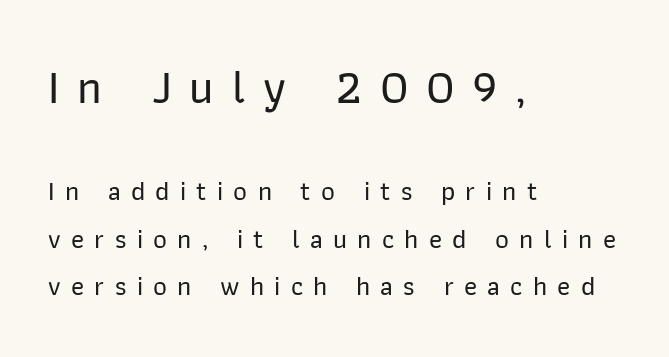
Q: Is the text italic (slanted)? A: No, it is upright.
Q: Is the typeface a serif or a sans-serif typeface? A: Sans-serif.
Q: Is the text underlined? A: No.
Q: How is the paragraph aligned? A: Left-aligned.
Q: Is the spacing between letters normal or unusually wide? A: Unusually wide.
Q: Which block of text is set in a larger size, the first (top) or the second (bottom)? A: The first (top) one.
Q: Width (condensed, normal, or wide)? A: Normal.
Q: Stroke contrast? A: Low.
Q: x-height? A: Medium.
Q: Monospaced? A: No.
